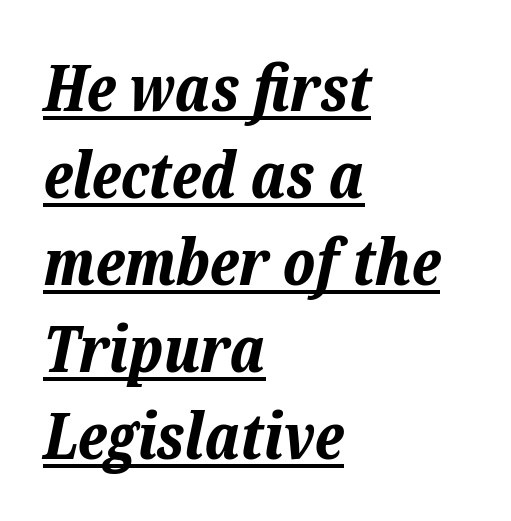
The image shows 63 px bold type, italic (leaning right); set left-aligned, normal line spacing (1.38x), normal letter spacing, underlined; low stroke contrast and a medium x-height.
